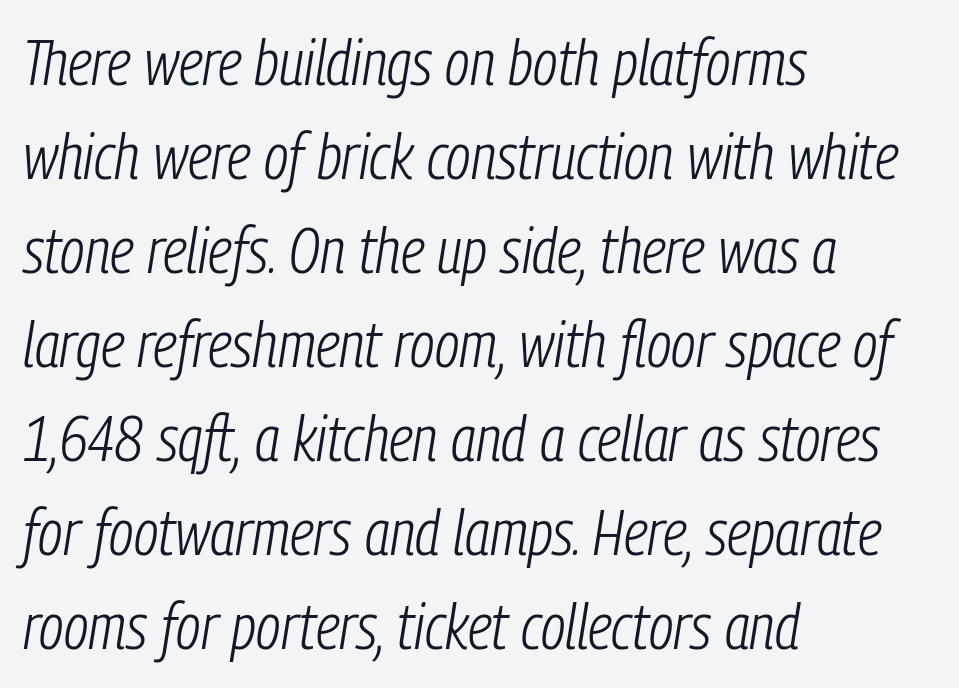
Q: Is the text bold? A: No.
Q: Is the text italic (slanted)? A: Yes, it leans right by about 9 degrees.
Q: Is the text underlined? A: No.
Q: How is the paragraph aligned? A: Left-aligned.
Q: Is the spacing between letters normal or unusually wide? A: Normal.
Q: Is the spacing between lines tight, normal or loose? A: Normal.
Q: Width (condensed, normal, or wide)? A: Condensed.
Q: Stroke contrast? A: Low.
Q: x-height? A: Medium.
Q: Monospaced? A: No.
